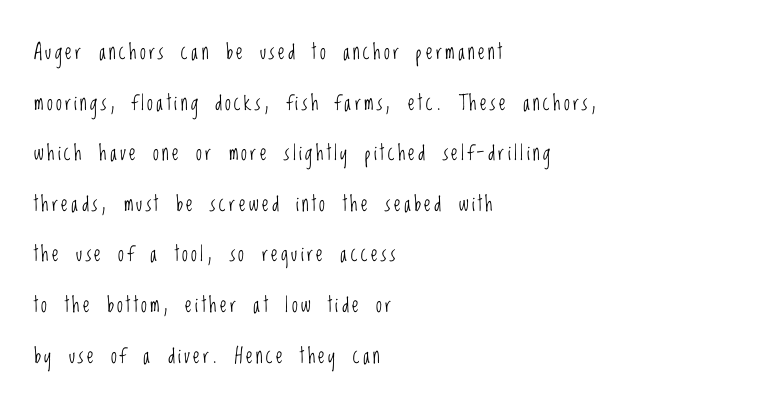
{"italic": "no", "bold": "no", "underline": "no", "align": "left", "line_spacing": "loose", "line_spacing_ratio": 2.41, "glyph_px": 21}
